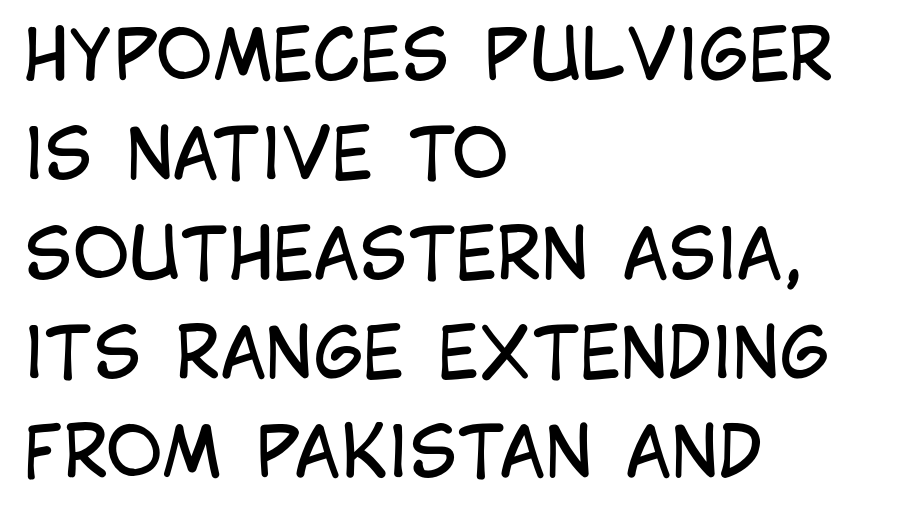
The image shows 69 px regular-weight, condensed sans-serif type, upright; set left-aligned, normal line spacing (1.44x), normal letter spacing, not underlined; low stroke contrast and a large x-height.
